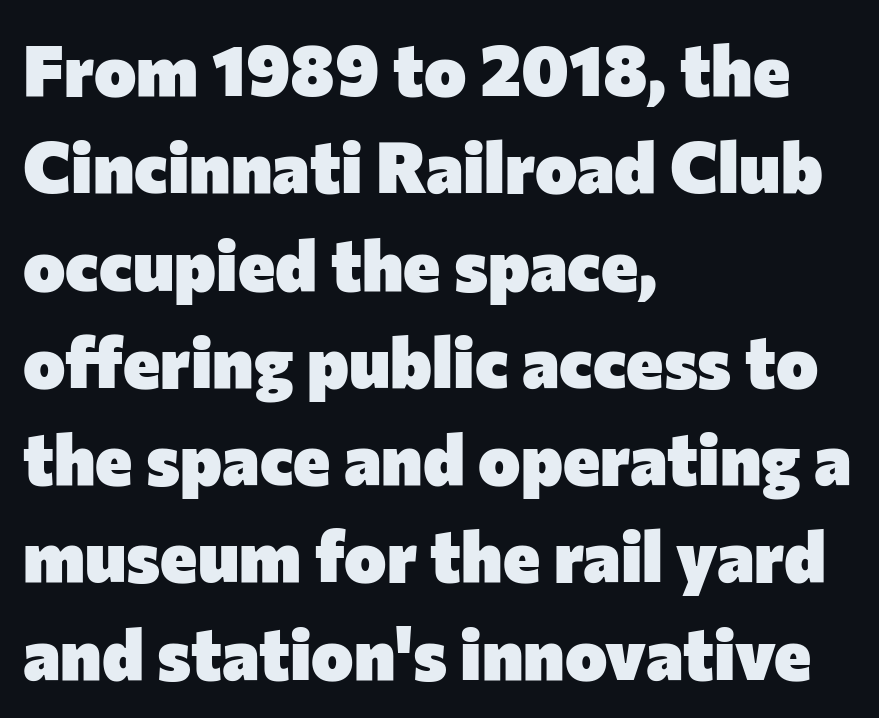
Q: Is the text bold? A: Yes.
Q: Is the text italic (slanted)? A: No, it is upright.
Q: Is the typeface a serif or a sans-serif typeface? A: Sans-serif.
Q: Is the text underlined? A: No.
Q: How is the paragraph aligned? A: Left-aligned.
Q: Is the spacing between letters normal or unusually wide? A: Normal.
Q: Is the spacing between lines tight, normal or loose? A: Normal.
Q: Width (condensed, normal, or wide)? A: Normal.
Q: Stroke contrast? A: Low.
Q: x-height? A: Medium.
Q: Monospaced? A: No.
